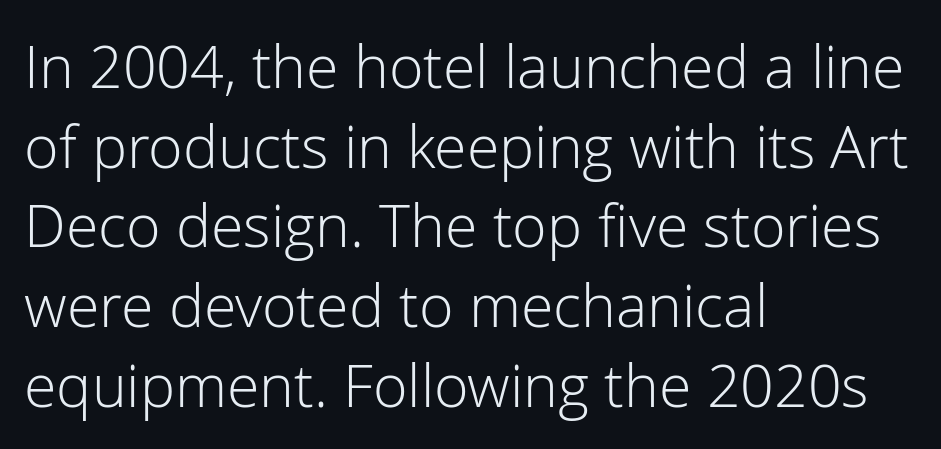
The line texture is even and compact thanks to regular tracking. Posture: vertical. Varying glyph widths throughout — classic text-font behaviour. Summary of vertical rhythm: regular, with standard interline spacing.
